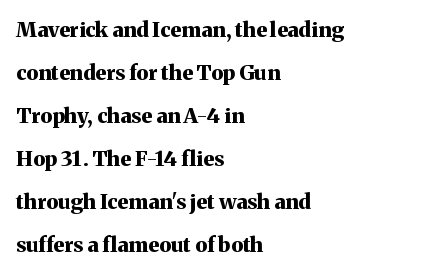
{"italic": "no", "bold": "yes", "underline": "no", "align": "left", "line_spacing": "loose", "line_spacing_ratio": 2.05, "letter_spacing": "normal", "letter_spacing_em": 0.0, "glyph_px": 21}
